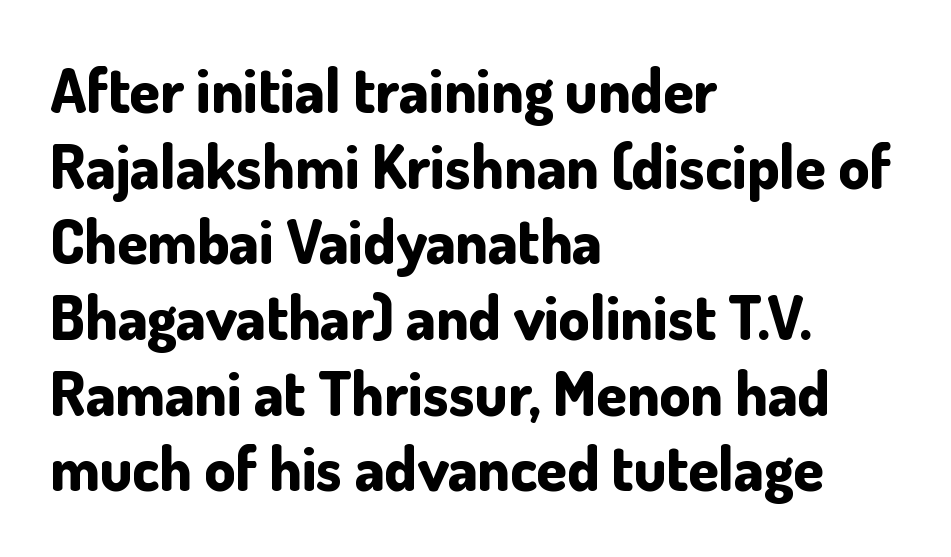
Is this a fixed-width face? No — the glyphs have proportional, varying widths. Posture: upright roman. The rag falls on the right side of this text block. A typesetter would label this face a sans.
